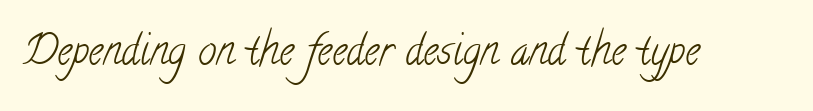
{"bold": "no", "weight": "light", "width": "condensed", "stroke_contrast": "low", "x_height": "small", "monospaced": "no", "underline": "no", "letter_spacing": "normal", "letter_spacing_em": 0.0, "glyph_px": 41}
